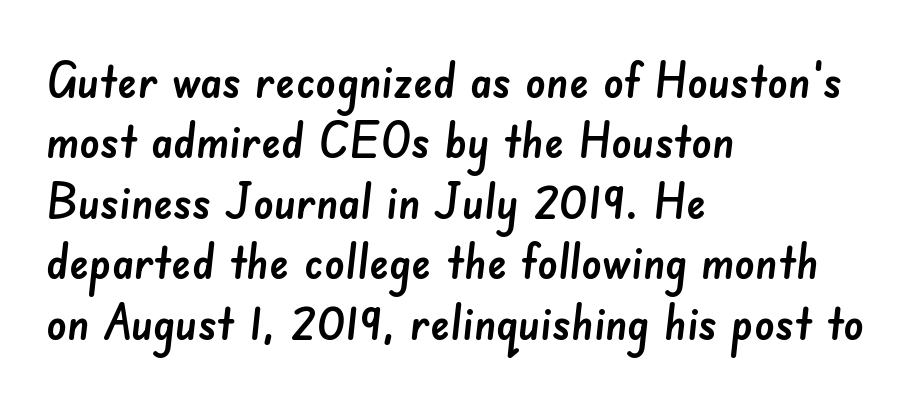
{"serif": "no", "width": "normal", "stroke_contrast": "low", "x_height": "small", "monospaced": "no", "underline": "no", "align": "left", "line_spacing_ratio": 1.21, "letter_spacing": "normal", "letter_spacing_em": 0.0, "glyph_px": 50}
